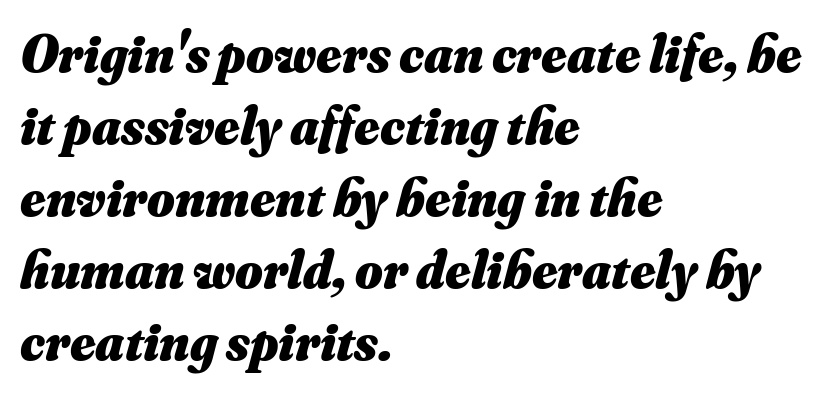
The image shows 53 px heavy type, italic (leaning right); set left-aligned, normal line spacing (1.36x), normal letter spacing, not underlined; medium stroke contrast and a small x-height.
